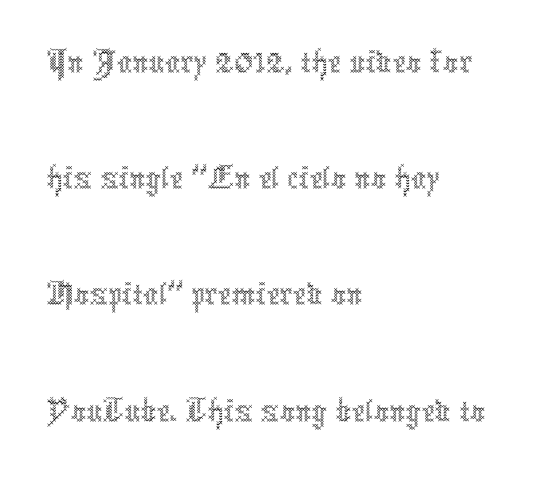
The font is comparable to plain body text, perhaps lighter. Visually the block forms a straight wall on the left and a jagged coastline on the right. Lines of text with bare space underneath. In terms of letterspacing, this is plain default setting. A typesetter would call this leading conventional body-copy spacing. This is roman type, the default non-slanted kind.
